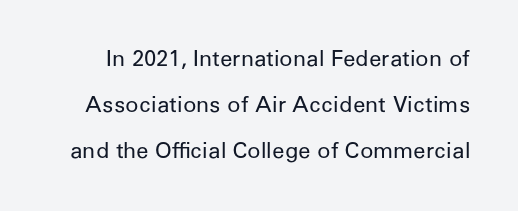
Q: Is the text bold? A: No.
Q: Is the text italic (slanted)? A: No, it is upright.
Q: Is the text underlined? A: No.
Q: Is the spacing between letters normal or unusually wide? A: Normal.
Q: Is the spacing between lines tight, normal or loose? A: Loose.
